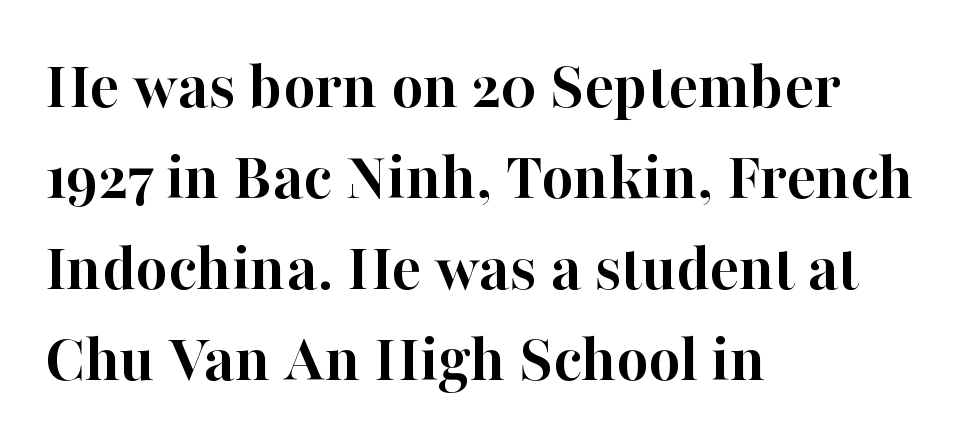
The image shows 69 px semibold serif type, upright; set left-aligned, normal line spacing (1.32x), normal letter spacing, not underlined; high stroke contrast and a medium x-height.
